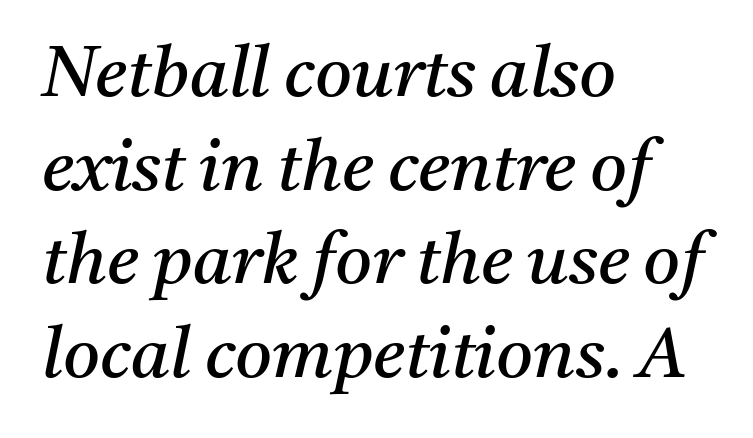
{"serif": "yes", "italic": "yes", "lean": "right", "slant_degrees": 11, "bold": "no", "weight": "regular", "width": "normal", "stroke_contrast": "medium", "x_height": "medium", "monospaced": "no", "underline": "no", "align": "left", "line_spacing": "normal", "line_spacing_ratio": 1.32, "letter_spacing": "normal", "letter_spacing_em": 0.0, "glyph_px": 71}
